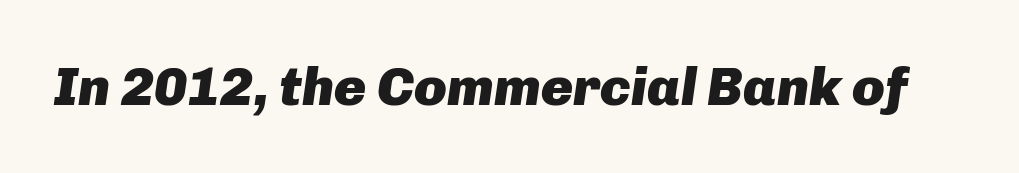
The image shows 54 px heavy type, italic (leaning right); set normal letter spacing, not underlined; low stroke contrast and a medium x-height.
